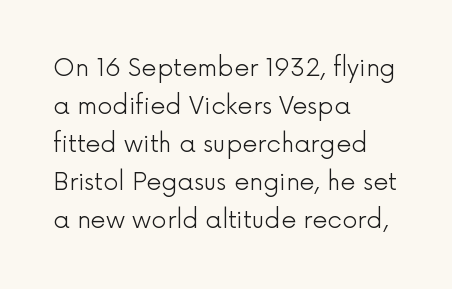
{"italic": "no", "bold": "no", "underline": "no", "align": "left", "line_spacing": "normal", "line_spacing_ratio": 1.58, "letter_spacing": "normal", "letter_spacing_em": 0.0, "glyph_px": 24}
